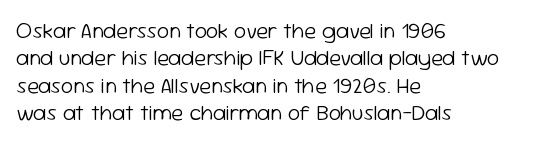
{"italic": "no", "bold": "no", "underline": "no", "align": "left", "line_spacing": "normal", "line_spacing_ratio": 1.25, "letter_spacing": "normal", "letter_spacing_em": 0.0, "glyph_px": 22}
